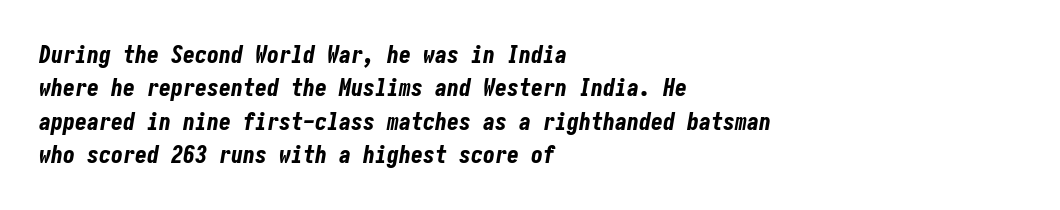
Inter-character spacing is left at the font's built-in metrics. Normally led — the rows are evenly, conventionally spaced. The axis of the letterforms is tilted away from vertical. The paragraph has a hard left edge and a soft right edge.
